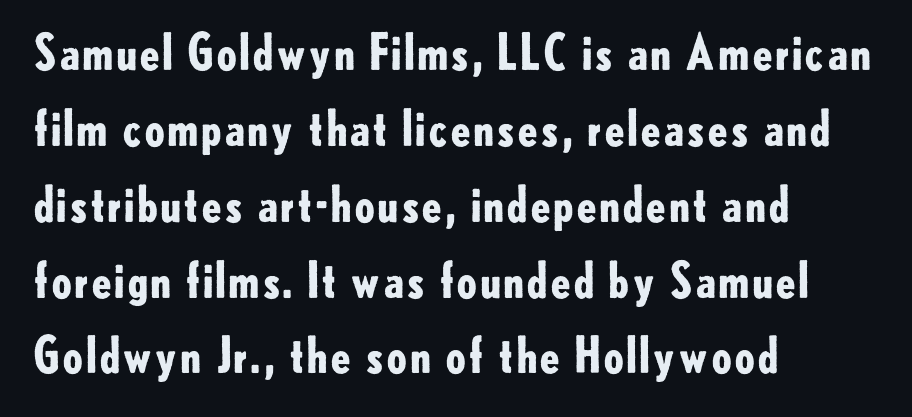
{"serif": "no", "italic": "no", "bold": "yes", "weight": "bold", "width": "normal", "stroke_contrast": "low", "x_height": "small", "monospaced": "no", "underline": "no", "align": "left", "line_spacing": "normal", "line_spacing_ratio": 1.58, "letter_spacing": "normal", "letter_spacing_em": 0.0, "glyph_px": 48}
